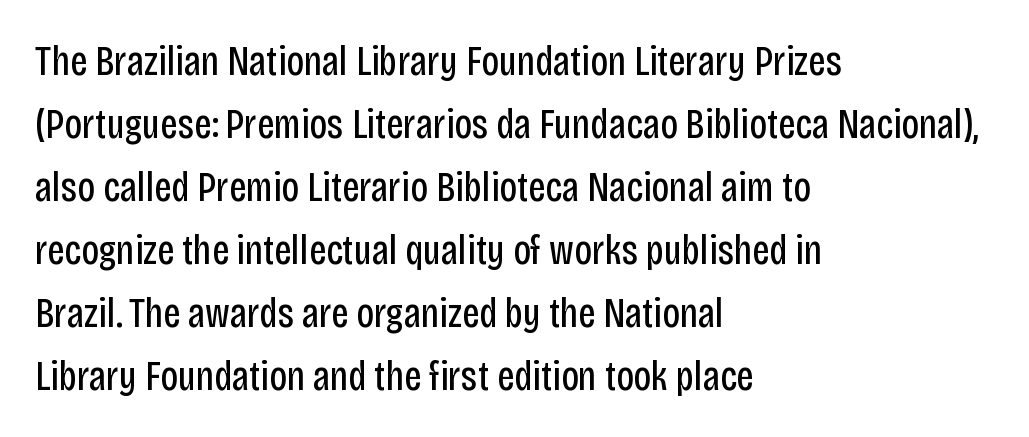
No word sits above an underline. The face used here is proportionally spaced, like ordinary book or web type. The face used here is rendered with its standard letterfit. A sans-serif font was chosen for this passage.
